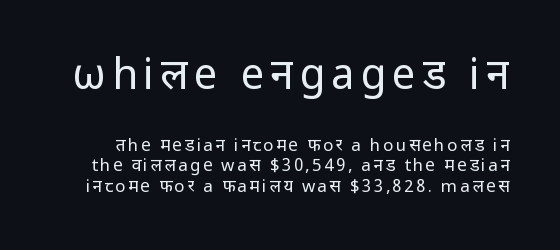
Clear beneath every line of the passage. Is there any slant? The stems are plumb. Which of the two is more prominent by size? The first, at the top. Each stroke keeps to a modest, everyday thickness or less. The letters advance in unequal steps, a hallmark of proportional type.
